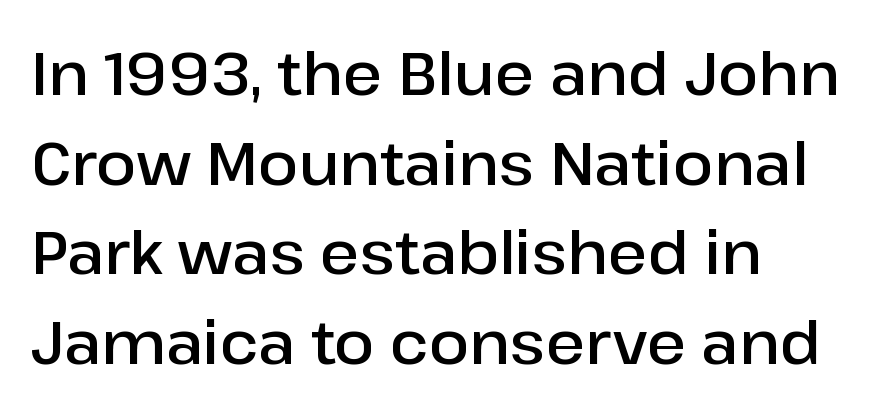
The image shows 59 px semibold sans-serif type, upright; set left-aligned, normal line spacing (1.52x), normal letter spacing, not underlined; low stroke contrast and a medium x-height.
